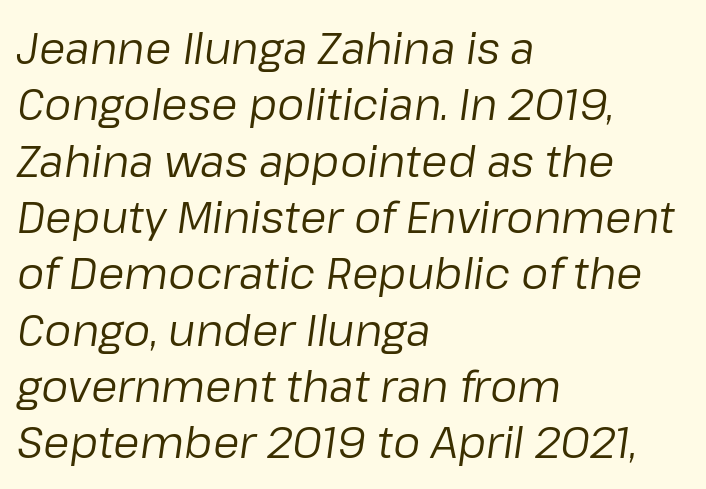
The image shows 43 px regular-weight type, italic (leaning right); set left-aligned, normal line spacing (1.31x), normal letter spacing, not underlined; low stroke contrast and a medium x-height.
